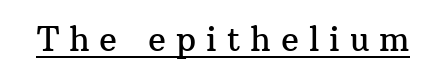
The image shows 33 px serif type, upright; set unusually wide letter spacing (+0.3 em), underlined; medium stroke contrast and a medium x-height.
